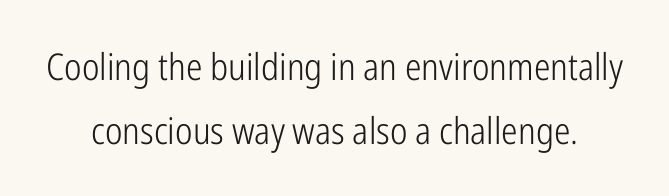
{"serif": "no", "italic": "no", "bold": "no", "weight": "light", "width": "condensed", "stroke_contrast": "low", "x_height": "medium", "monospaced": "no", "underline": "no", "line_spacing_ratio": 1.74, "letter_spacing": "normal", "letter_spacing_em": 0.0, "glyph_px": 37}
